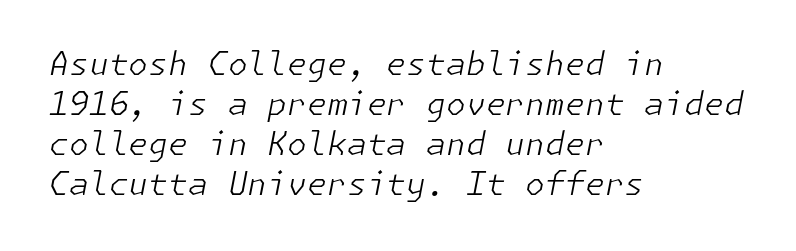
The image shows 32 px light type, italic (leaning right); set left-aligned, normal line spacing (1.25x), normal letter spacing, not underlined; low stroke contrast and a medium x-height.
